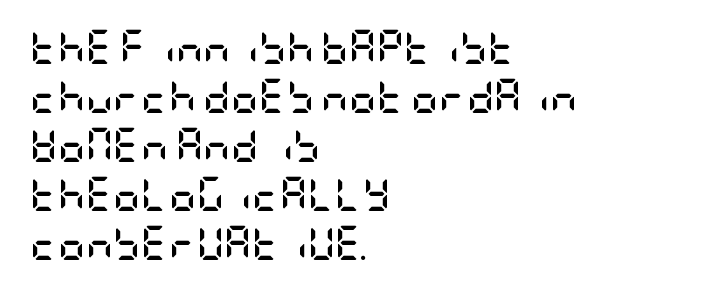
The image shows 34 px semibold, condensed sans-serif type, upright; set left-aligned, normal line spacing (1.44x), normal letter spacing, not underlined; low stroke contrast and a large x-height.
